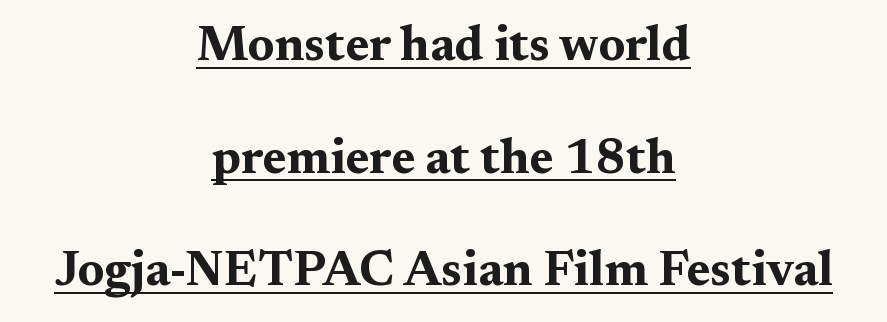
The image shows 49 px bold, wide serif type, upright; set centered, loose line spacing (2.3x), normal letter spacing, underlined; medium stroke contrast and a medium x-height.
